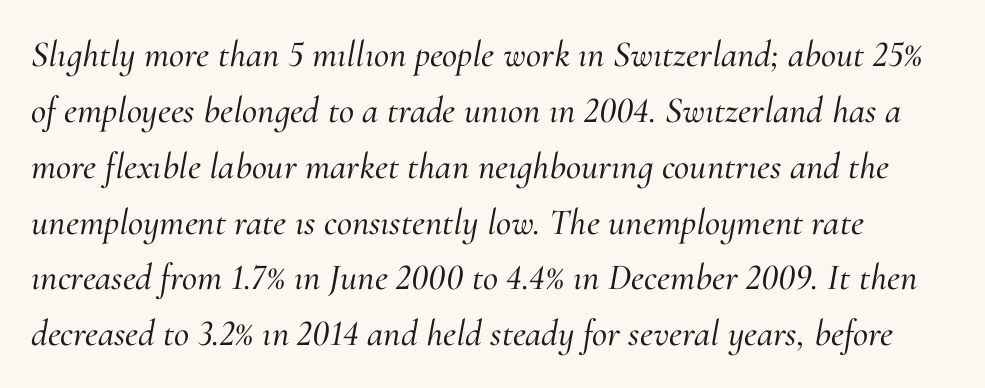
Unmarked baselines from the first word to the last. Check where the strokes stop: tiny serifs finish them off. Interline gaps are of average width in this sample. The letters advance in unequal steps, a hallmark of proportional type. Honestly, the letter spacing is just normal — you wouldn't notice it. Would a proofreader flag this as italicized? Yes.
